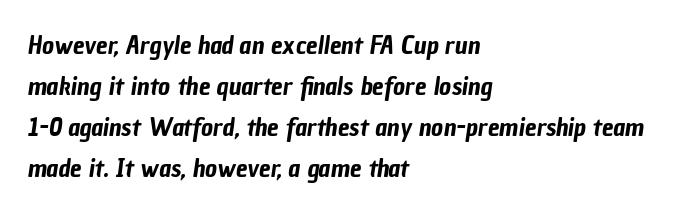
Q: Is the text underlined? A: No.
Q: How is the paragraph aligned? A: Left-aligned.
Q: Is the spacing between letters normal or unusually wide? A: Normal.
Q: Is the spacing between lines tight, normal or loose? A: Normal.
